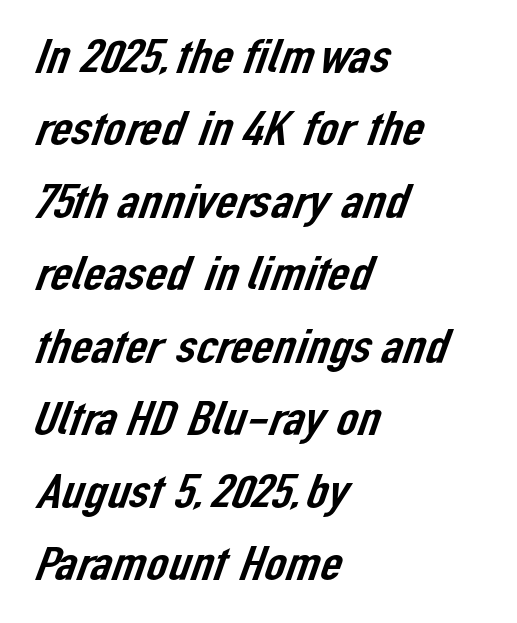
Q: Is the typeface a serif or a sans-serif typeface? A: Sans-serif.
Q: Is the text underlined? A: No.
Q: How is the paragraph aligned? A: Left-aligned.
Q: Is the spacing between letters normal or unusually wide? A: Normal.
Q: Is the spacing between lines tight, normal or loose? A: Normal.
Q: Width (condensed, normal, or wide)? A: Normal.
Q: Stroke contrast? A: Low.
Q: x-height? A: Medium.
Q: Monospaced? A: No.
